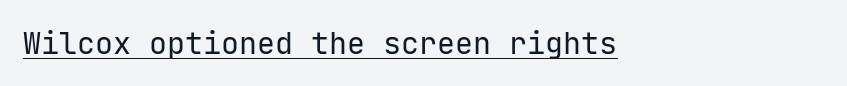
The image shows 30 px regular-weight sans-serif type, upright; set left-aligned, normal letter spacing, underlined; low stroke contrast and a medium x-height.
